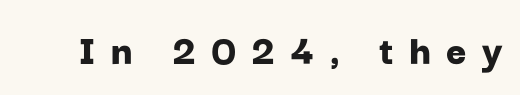
{"serif": "no", "italic": "no", "bold": "yes", "weight": "bold", "width": "normal", "stroke_contrast": "low", "x_height": "medium", "monospaced": "no", "underline": "no", "letter_spacing": "wide", "letter_spacing_em": 0.34, "glyph_px": 44}
